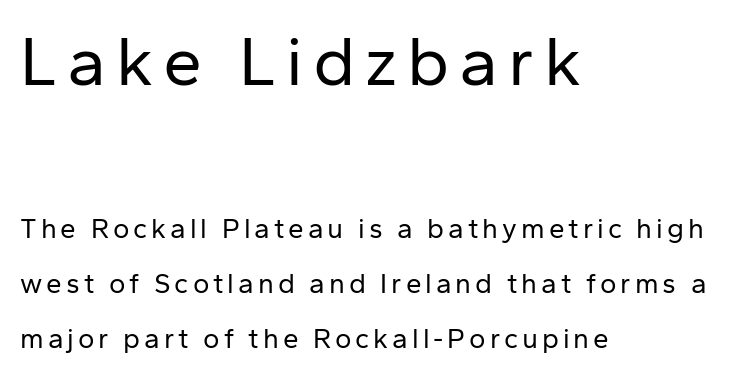
{"serif": "no", "italic": "no", "bold": "no", "weight": "regular", "width": "normal", "stroke_contrast": "low", "x_height": "medium", "monospaced": "no", "underline": "no", "align": "left", "line_spacing": "loose", "line_spacing_ratio": 1.95, "larger_block": "first", "size_ratio": 2.5, "glyph_px": 70}
